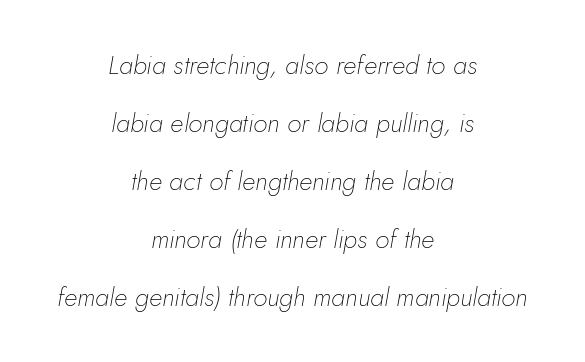
The image shows 26 px text type, italic (leaning right); set centered, loose line spacing (2.23x), normal letter spacing, not underlined.
